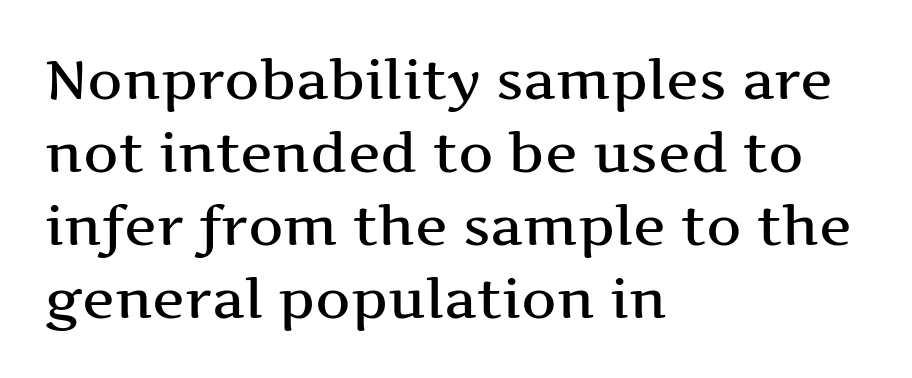
{"serif": "yes", "italic": "no", "width": "wide", "stroke_contrast": "medium", "x_height": "medium", "monospaced": "no", "underline": "no", "align": "left", "line_spacing": "normal", "line_spacing_ratio": 1.33, "letter_spacing": "normal", "letter_spacing_em": 0.0, "glyph_px": 55}
